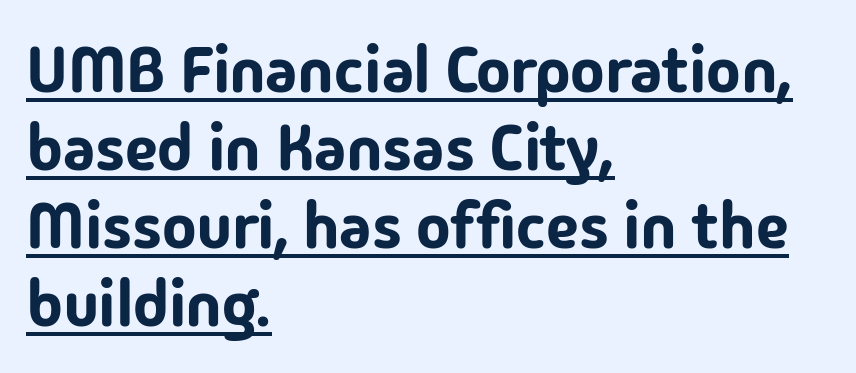
The image shows 65 px sans-serif type, upright; set left-aligned, line spacing 1.2x, normal letter spacing, underlined; low stroke contrast and a medium x-height.
